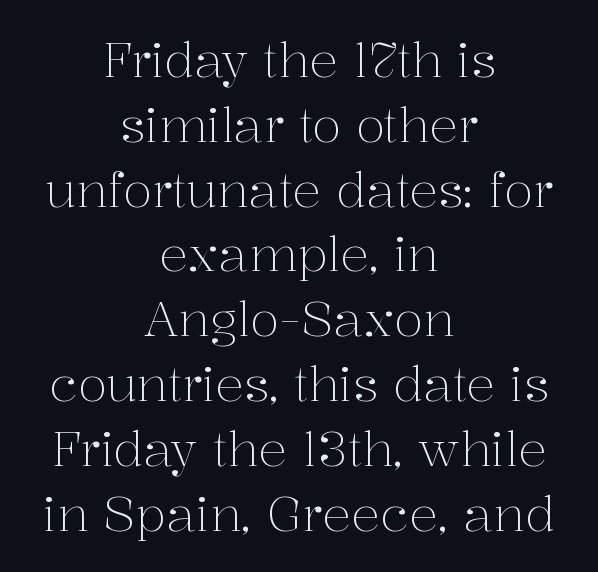
{"serif": "yes", "italic": "no", "bold": "no", "weight": "light", "width": "normal", "stroke_contrast": "medium", "x_height": "medium", "monospaced": "no", "underline": "no", "align": "center", "line_spacing": "normal", "line_spacing_ratio": 1.35, "letter_spacing": "normal", "letter_spacing_em": 0.0, "glyph_px": 48}
